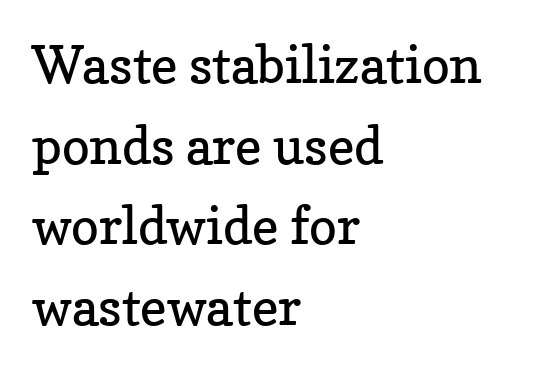
The image shows 52 px regular-weight serif type, upright; set left-aligned, normal line spacing (1.55x), normal letter spacing, not underlined; low stroke contrast and a medium x-height.
